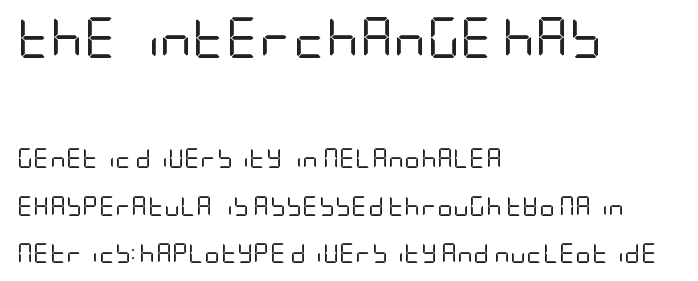
{"serif": "no", "italic": "no", "bold": "no", "weight": "regular", "width": "condensed", "stroke_contrast": "low", "x_height": "large", "underline": "no", "align": "left", "line_spacing": "loose", "line_spacing_ratio": 2.39, "letter_spacing": "normal", "letter_spacing_em": 0.0, "larger_block": "first", "size_ratio": 2.05, "glyph_px": 41}
